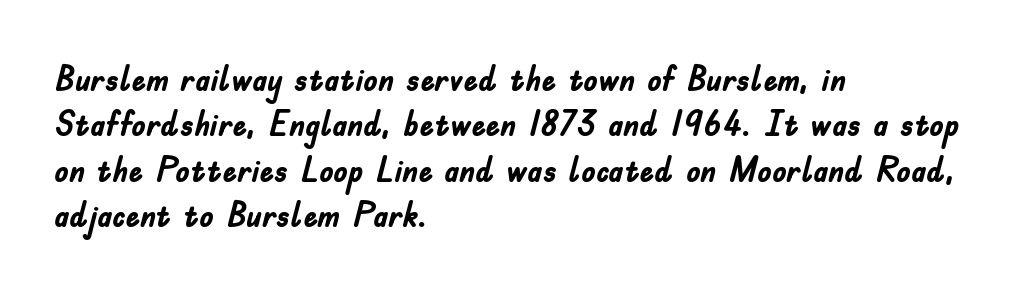
The image shows 36 px semibold, condensed sans-serif type; set left-aligned, normal line spacing (1.26x), normal letter spacing, not underlined; low stroke contrast and a small x-height.
